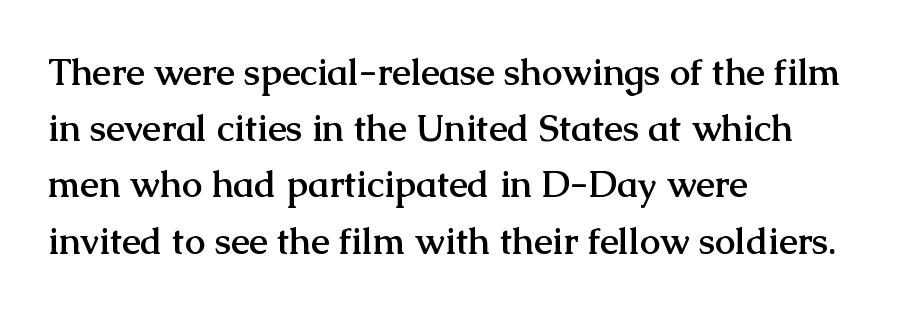
Rows of type keep a routine distance in the vertical direction. Each letter's strokes conclude with small projecting serifs. What stands out about the letter spacing? Nothing — it is the standard amount. Is this a fixed-width face? No — the glyphs have proportional, varying widths.
